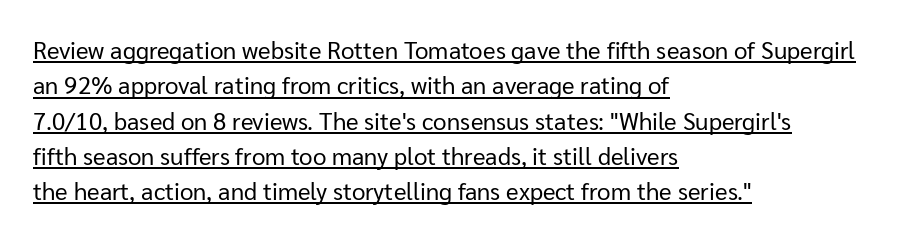
Does extra space separate the letters? No, they use regular spacing. The face used here appears with an underline applied. A typesetter would call this leading conventional body-copy spacing. This is the regular roman posture of the typeface.
